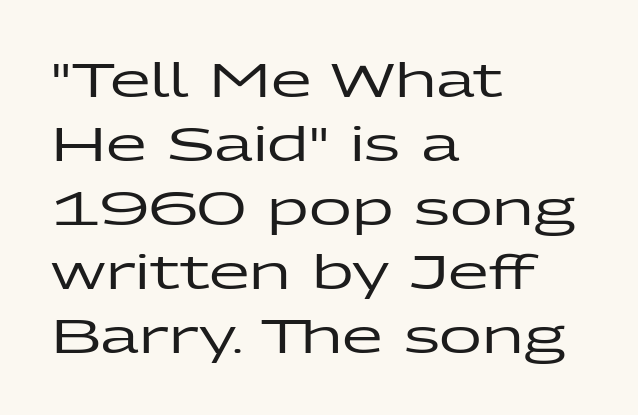
{"serif": "no", "italic": "no", "width": "wide", "stroke_contrast": "low", "x_height": "medium", "monospaced": "no", "underline": "no", "align": "left", "line_spacing": "normal", "line_spacing_ratio": 1.36, "letter_spacing": "normal", "letter_spacing_em": 0.0, "glyph_px": 47}
